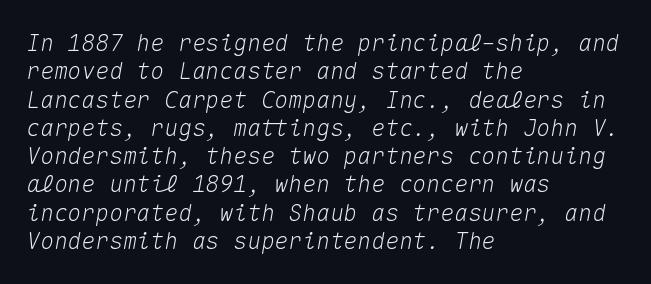
The image shows 23 px text type, italic (leaning right); set left-aligned, line spacing 1.23x, normal letter spacing, not underlined.
